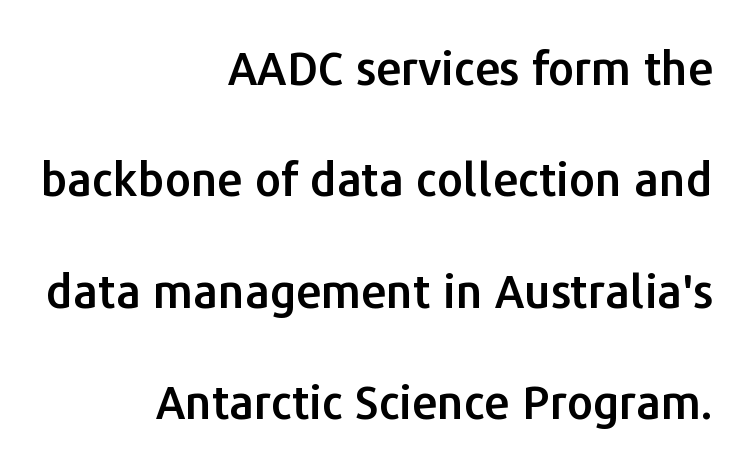
{"serif": "no", "italic": "no", "width": "normal", "stroke_contrast": "low", "x_height": "medium", "monospaced": "no", "underline": "no", "align": "right", "line_spacing": "loose", "line_spacing_ratio": 2.42, "letter_spacing": "normal", "letter_spacing_em": 0.0, "glyph_px": 46}
